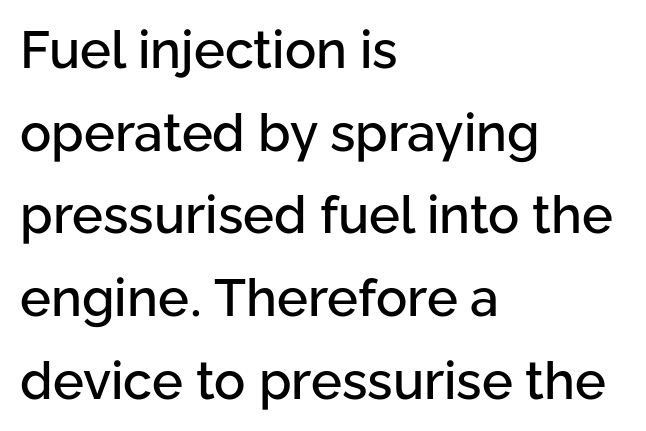
No feet cap the strokes, marking this as sans-serif type. Beneath every word, the page is bare. One-word summary of the alignment: left. Short note: letters normally spaced. How would I describe the line gaps? Plain and ordinary.
